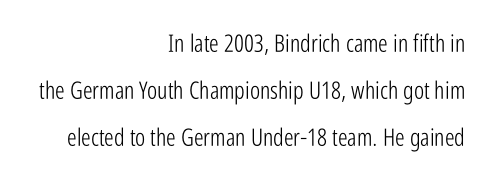
{"italic": "no", "bold": "no", "underline": "no", "align": "right", "line_spacing": "loose", "line_spacing_ratio": 1.96, "letter_spacing": "normal", "letter_spacing_em": 0.0, "glyph_px": 24}
